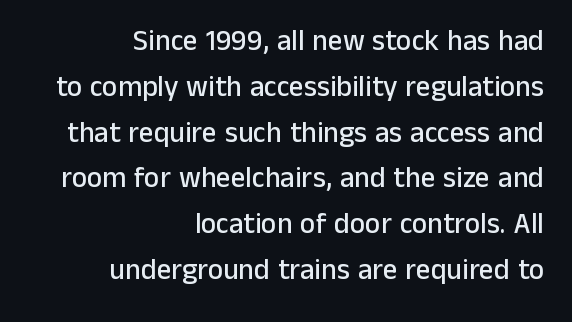
The passage shown is typeset with a sans-serif family. Line spacing here is normal. Words float on clear page, feet unadorned. The rendering uses natural spacing where letterforms have individual widths. Designer's note — italics off, roman on. Caption: multi-line text, flush right, ragged left.
